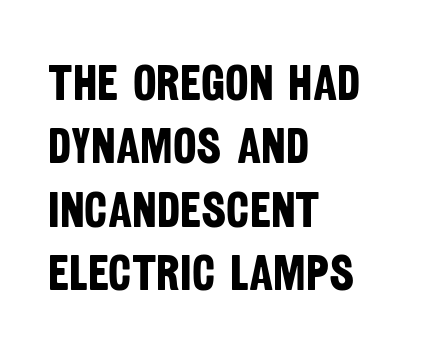
{"serif": "no", "bold": "yes", "weight": "bold", "width": "condensed", "stroke_contrast": "low", "x_height": "large", "monospaced": "no", "underline": "no", "align": "left", "line_spacing": "normal", "line_spacing_ratio": 1.27, "letter_spacing": "normal", "letter_spacing_em": 0.0, "glyph_px": 50}
